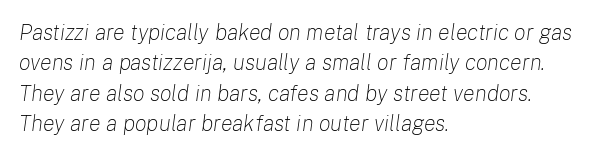
This is not heavy type; no bold has been used. The specimen omits any rule beneath the text block's lines. The rows are spaced the way most documents space them. This is oblique type, the kind used for emphasis or titles. The lines are quadded left.
